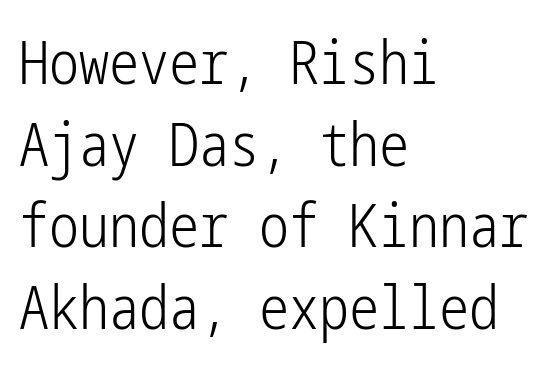
Q: Is the text bold? A: No.
Q: Is the text italic (slanted)? A: No, it is upright.
Q: Is the typeface a serif or a sans-serif typeface? A: Sans-serif.
Q: Is the text underlined? A: No.
Q: How is the paragraph aligned? A: Left-aligned.
Q: Is the spacing between letters normal or unusually wide? A: Normal.
Q: Is the spacing between lines tight, normal or loose? A: Normal.
Q: Width (condensed, normal, or wide)? A: Condensed.
Q: Stroke contrast? A: Low.
Q: x-height? A: Medium.
